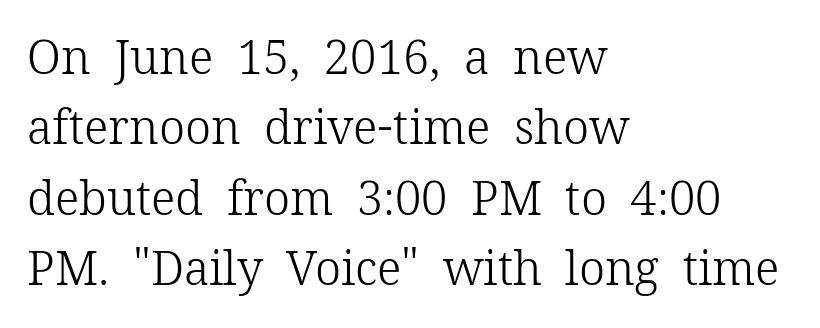
Q: Is the text bold? A: No.
Q: Is the text italic (slanted)? A: No, it is upright.
Q: Is the typeface a serif or a sans-serif typeface? A: Serif.
Q: Is the text underlined? A: No.
Q: How is the paragraph aligned? A: Left-aligned.
Q: Is the spacing between letters normal or unusually wide? A: Normal.
Q: Is the spacing between lines tight, normal or loose? A: Normal.
Q: Width (condensed, normal, or wide)? A: Normal.
Q: Stroke contrast? A: Low.
Q: x-height? A: Medium.
Q: Monospaced? A: No.
